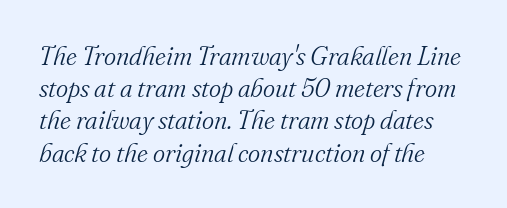
The image shows 26 px text type, italic (leaning right); set line spacing 1.24x, normal letter spacing, not underlined.
